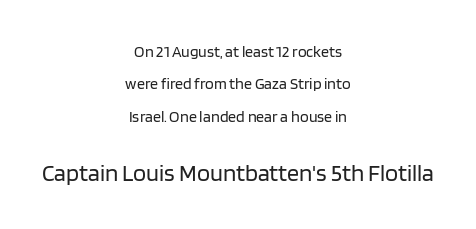
The image shows 24 px text type, upright; set centered, loose line spacing (2.02x), normal letter spacing, not underlined; the second (bottom) block is 1.5x larger.
